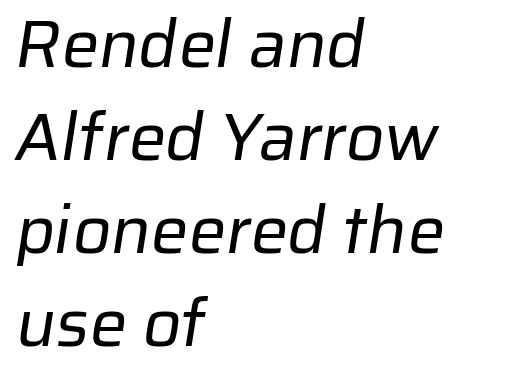
These lines keep a tight, regular rhythm from letter to letter. The block of text has a typical density, with ordinary space between rows. Classification — sans serif. No letter is thick-stroked: the sample isn't bold. Letters rest on an invisible, unmarked baseline. Note the varied advance widths — an 'i' is clearly narrower than an 'm'.
